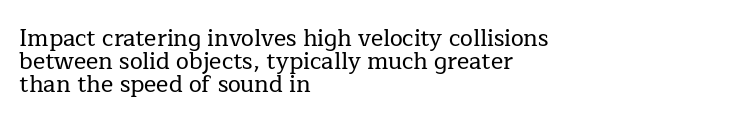
The image shows 23 px text type, upright; set left-aligned, tight line spacing (1.0x), normal letter spacing, not underlined.
